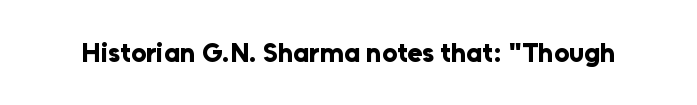
{"italic": "no", "bold": "yes", "underline": "no", "letter_spacing": "normal", "letter_spacing_em": 0.0, "glyph_px": 27}
